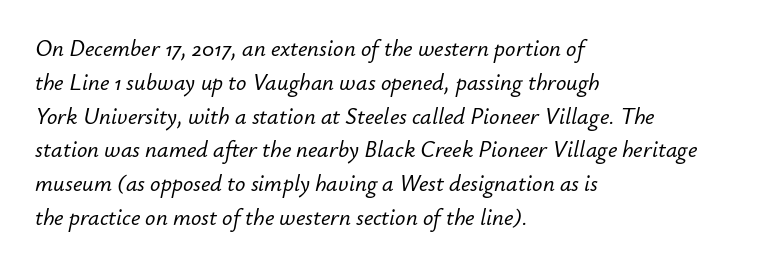
Q: Is the text italic (slanted)? A: Yes, it leans right by about 12 degrees.
Q: Is the text underlined? A: No.
Q: How is the paragraph aligned? A: Left-aligned.
Q: Is the spacing between letters normal or unusually wide? A: Normal.
Q: Is the spacing between lines tight, normal or loose? A: Normal.
